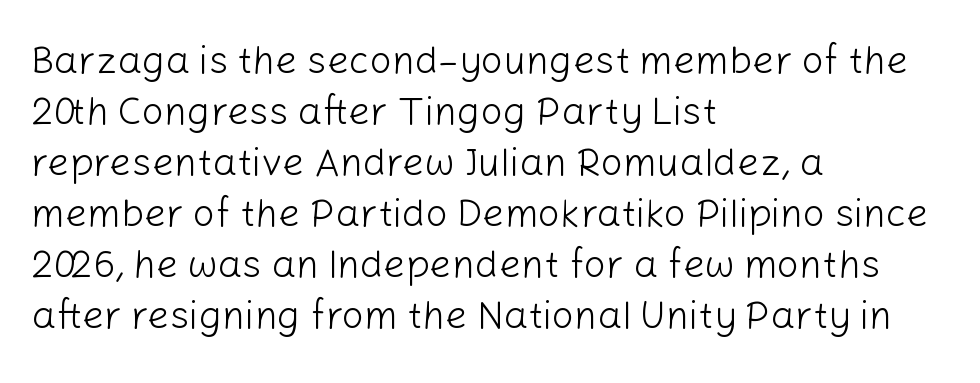
The image shows 39 px light sans-serif type, upright; set left-aligned, normal line spacing (1.31x), normal letter spacing, not underlined; low stroke contrast and a medium x-height.
